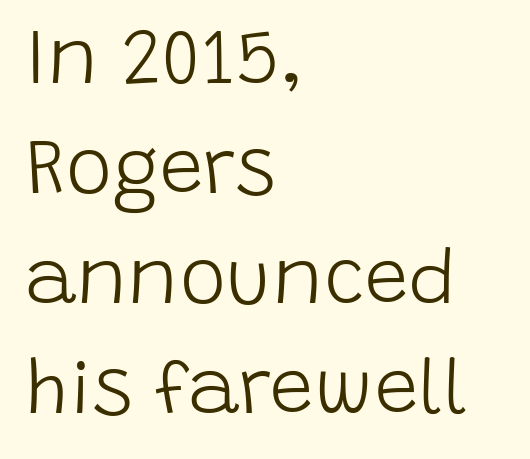
The font's upright variant was chosen for this text. Look at the tracking — it's just the regular setting, nothing added. Is this a fixed-width face? No — the glyphs have proportional, varying widths. Does the leading feel generous? No, just average.
